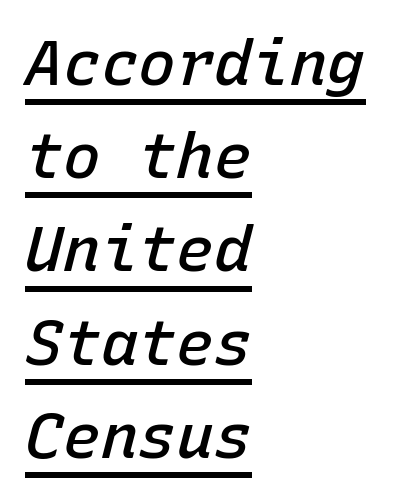
The setting favours the left margin, as ordinary paragraphs usually do. The face used here appears with an underline applied. The passage shown is typed in a monospace face where columns stay perfectly aligned. Is the type bold? Partly — it's a semibold, heavier than regular but not fully bold. The horizontal fit of the characters is conventional and even.
